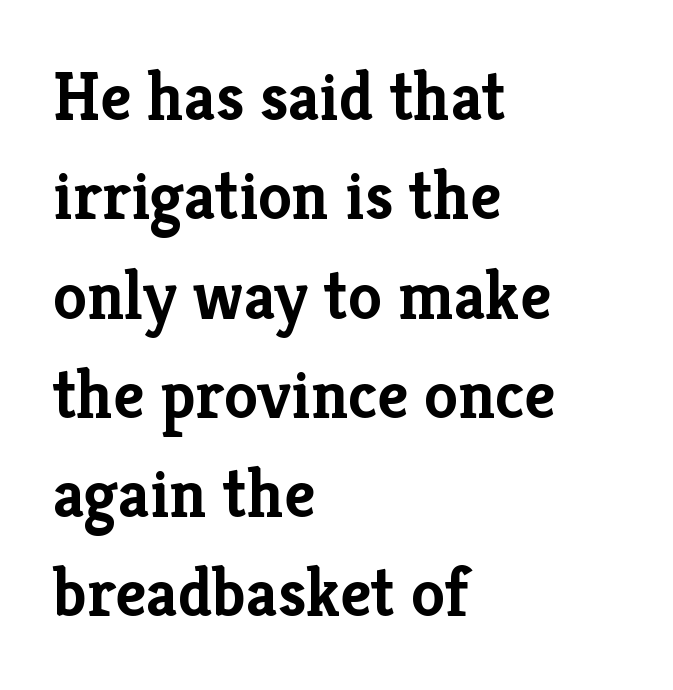
{"serif": "yes", "italic": "no", "bold": "yes", "weight": "semibold", "width": "normal", "stroke_contrast": "low", "x_height": "medium", "monospaced": "no", "underline": "no", "align": "left", "line_spacing": "normal", "line_spacing_ratio": 1.46, "letter_spacing": "normal", "letter_spacing_em": 0.0, "glyph_px": 68}
